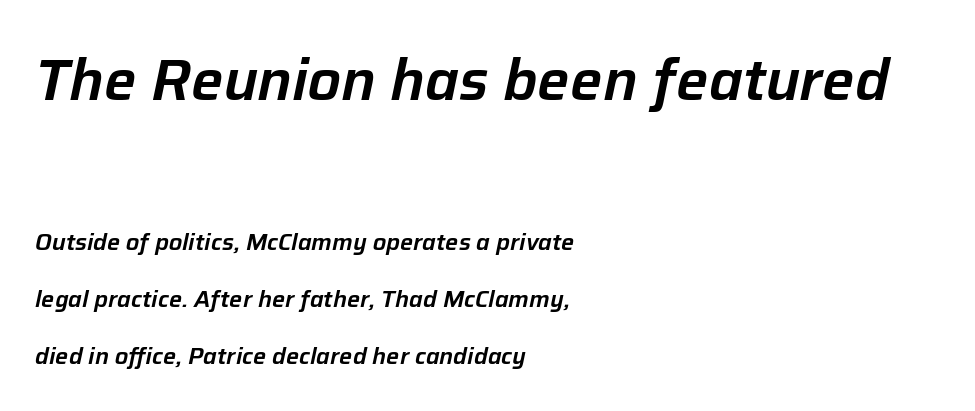
{"italic": "yes", "lean": "right", "slant_degrees": 12, "width": "normal", "stroke_contrast": "low", "x_height": "medium", "monospaced": "no", "underline": "no", "align": "left", "line_spacing": "loose", "line_spacing_ratio": 2.49, "letter_spacing": "normal", "letter_spacing_em": 0.0, "larger_block": "first", "size_ratio": 2.48, "glyph_px": 57}
